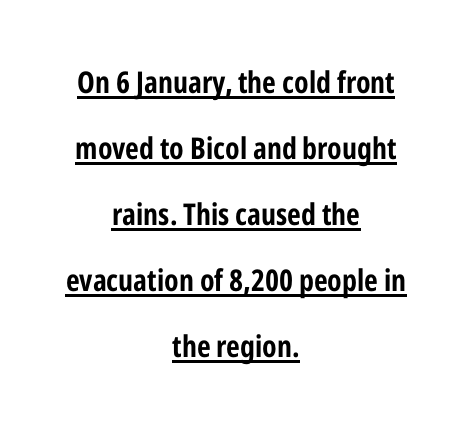
Leftover space on each line is divided equally before and after the words. Examine the stroke ends and you'll find no serifs. Do the characters align in a grid? No, the font is proportional. In designer terms, the underline attribute is active on this setting. Tall strokes in this sample are plumb rather than angled. The face used here is rendered with its standard letterfit.
